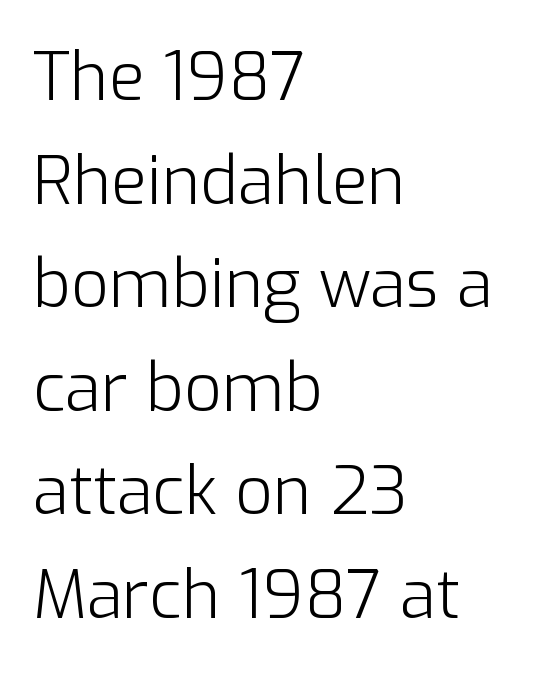
{"serif": "no", "italic": "no", "bold": "no", "weight": "light", "width": "normal", "stroke_contrast": "low", "x_height": "medium", "monospaced": "no", "underline": "no", "align": "left", "line_spacing": "normal", "line_spacing_ratio": 1.57, "letter_spacing": "normal", "letter_spacing_em": 0.0, "glyph_px": 66}
